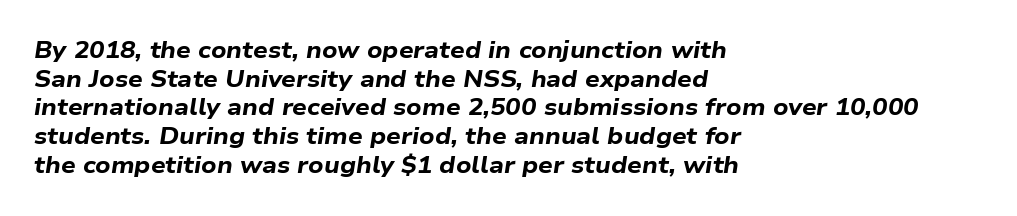
The image shows 23 px bold type, italic (leaning right); set left-aligned, normal line spacing (1.25x), normal letter spacing, not underlined.
